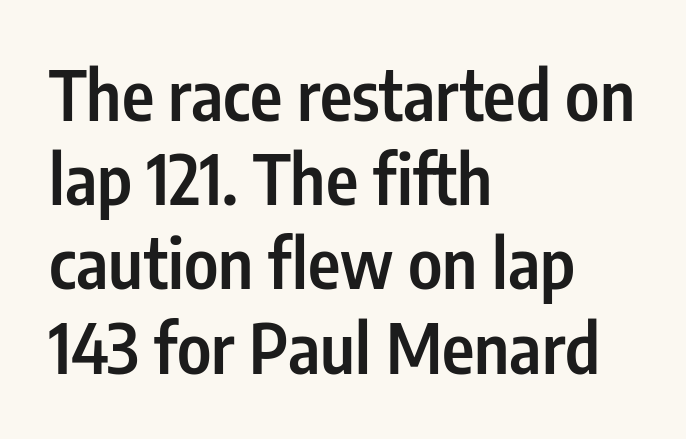
{"serif": "no", "italic": "no", "bold": "semi", "weight": "semibold", "width": "condensed", "stroke_contrast": "low", "x_height": "medium", "monospaced": "no", "underline": "no", "align": "left", "line_spacing_ratio": 1.22, "letter_spacing": "normal", "letter_spacing_em": 0.0, "glyph_px": 69}
